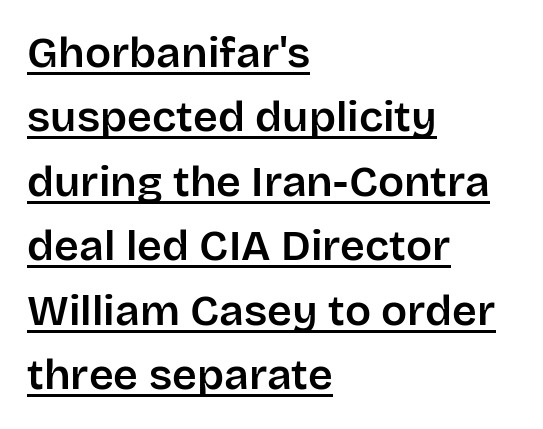
Q: Is the text italic (slanted)? A: No, it is upright.
Q: Is the typeface a serif or a sans-serif typeface? A: Sans-serif.
Q: Is the text underlined? A: Yes.
Q: How is the paragraph aligned? A: Left-aligned.
Q: Is the spacing between letters normal or unusually wide? A: Normal.
Q: Is the spacing between lines tight, normal or loose? A: Normal.
Q: Width (condensed, normal, or wide)? A: Normal.
Q: Stroke contrast? A: Low.
Q: x-height? A: Large.
Q: Monospaced? A: No.
